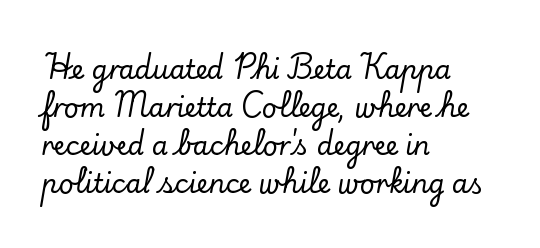
Inter-character spacing is left at the font's built-in metrics. Beneath every word, the page is bare. The typesetter chose a ragged-right arrangement here. Quick note: interline space is typical.
